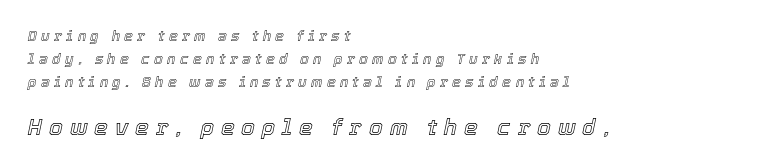
{"italic": "yes", "lean": "right", "slant_degrees": 12, "underline": "no", "align": "left", "line_spacing": "normal", "line_spacing_ratio": 1.65, "letter_spacing": "wide", "letter_spacing_em": 0.31, "larger_block": "second", "size_ratio": 1.57, "glyph_px": 22}
